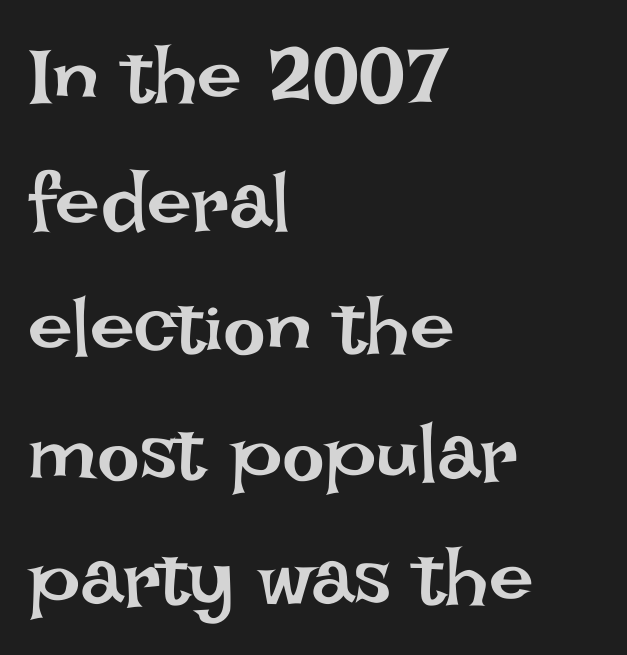
Q: Is the text bold? A: No.
Q: Is the text italic (slanted)? A: No, it is upright.
Q: Is the text underlined? A: No.
Q: How is the paragraph aligned? A: Left-aligned.
Q: Is the spacing between letters normal or unusually wide? A: Normal.
Q: Is the spacing between lines tight, normal or loose? A: Normal.
Q: Width (condensed, normal, or wide)? A: Normal.
Q: Stroke contrast? A: Low.
Q: x-height? A: Large.
Q: Monospaced? A: No.
